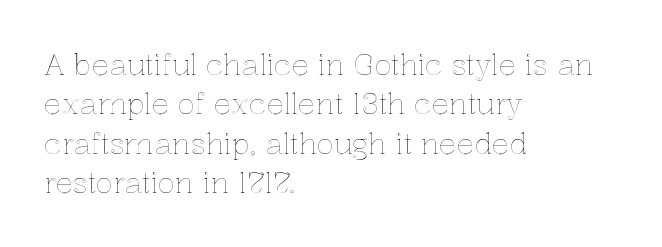
Type without underlining. Does extra space separate the letters? No, they use regular spacing. Regular leading. The axis of the letterforms is exactly vertical. The letters advance in unequal steps, a hallmark of proportional type.
